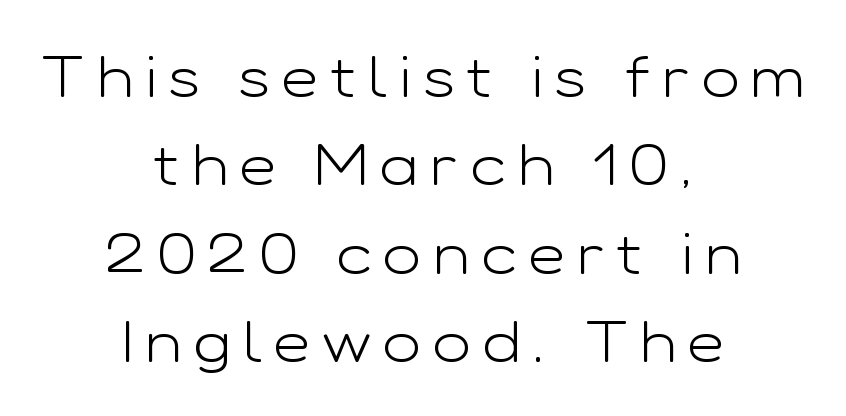
The image shows 57 px light, wide sans-serif type, upright; set centered, normal line spacing (1.55x), unusually wide letter spacing (+0.21 em), not underlined; low stroke contrast and a medium x-height.
